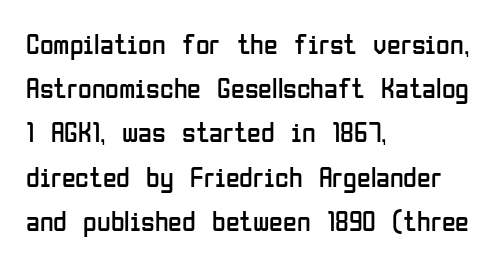
Q: Is the text bold? A: No.
Q: Is the text italic (slanted)? A: No, it is upright.
Q: Is the typeface a serif or a sans-serif typeface? A: Sans-serif.
Q: Is the text underlined? A: No.
Q: How is the paragraph aligned? A: Left-aligned.
Q: Is the spacing between letters normal or unusually wide? A: Normal.
Q: Is the spacing between lines tight, normal or loose? A: Normal.
Q: Width (condensed, normal, or wide)? A: Condensed.
Q: Stroke contrast? A: Low.
Q: x-height? A: Medium.
Q: Monospaced? A: No.
